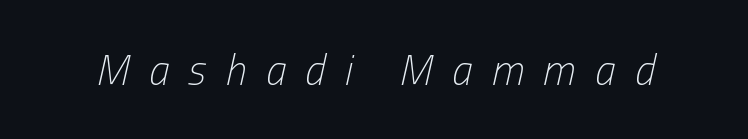
The image shows 42 px light, condensed type, italic (leaning right); set unusually wide letter spacing (+0.46 em), not underlined; low stroke contrast and a medium x-height.
